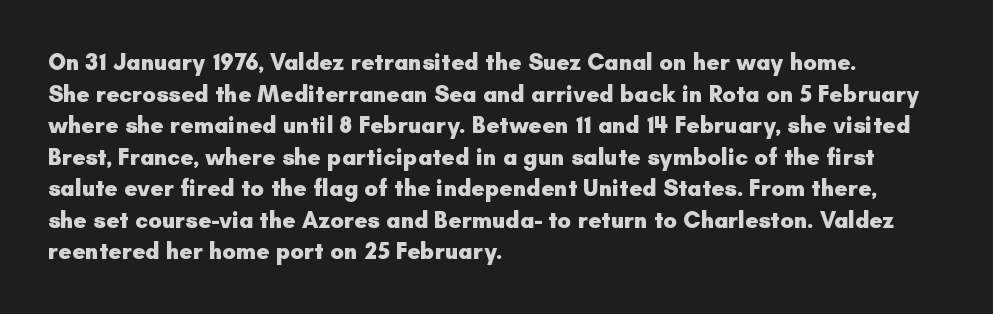
{"italic": "no", "bold": "yes", "underline": "no", "align": "left", "line_spacing": "normal", "line_spacing_ratio": 1.37, "letter_spacing": "normal", "letter_spacing_em": 0.0, "glyph_px": 23}
